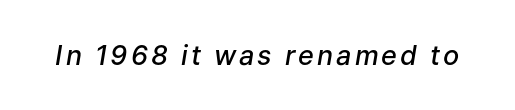
Style check: oblique. The string is rendered with underlining switched off. Compared with an ordinary text face, these strokes are moderately heavier — a semibold.
